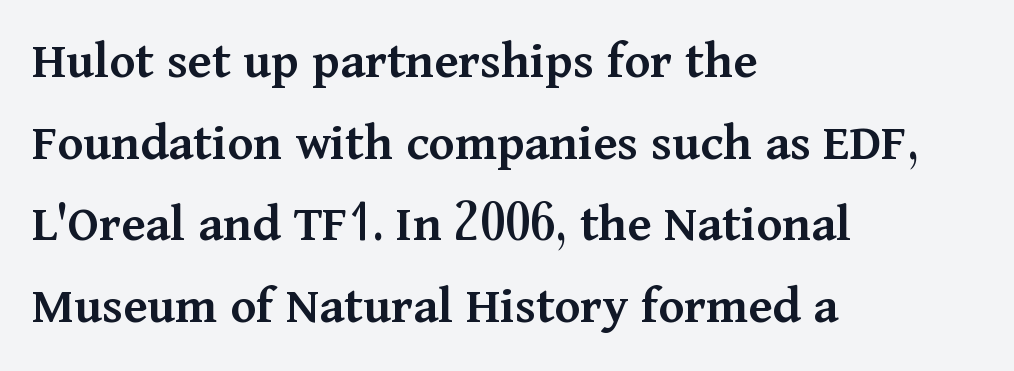
Posture: upright roman. The lines are quadded left. Summary of vertical rhythm: regular, with standard interline spacing. Here the glyphs are tracked normally, forming tight word shapes. Words float on clear page, feet unadorned.
